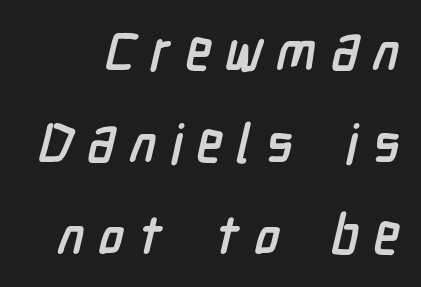
Q: Is the text bold? A: Yes.
Q: Is the typeface a serif or a sans-serif typeface? A: Sans-serif.
Q: Is the text underlined? A: No.
Q: Is the spacing between letters normal or unusually wide? A: Unusually wide.
Q: Is the spacing between lines tight, normal or loose? A: Normal.
Q: Width (condensed, normal, or wide)? A: Condensed.
Q: Stroke contrast? A: Low.
Q: x-height? A: Medium.
Q: Monospaced? A: No.
